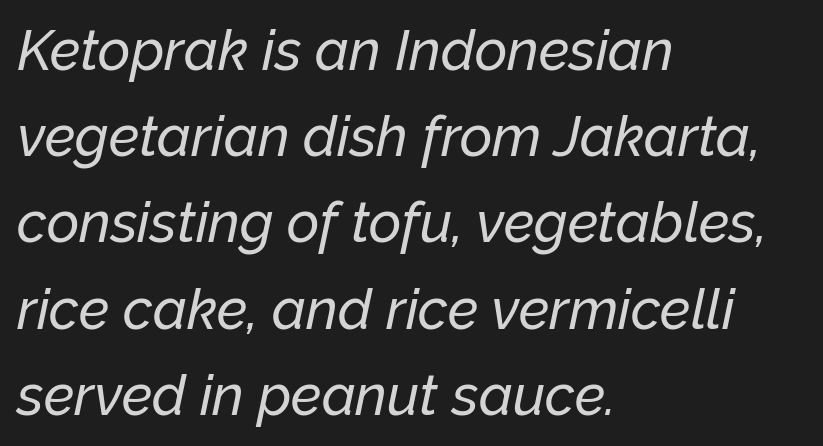
Q: Is the text italic (slanted)? A: Yes, it leans right by about 12 degrees.
Q: Is the text underlined? A: No.
Q: How is the paragraph aligned? A: Left-aligned.
Q: Is the spacing between letters normal or unusually wide? A: Normal.
Q: Is the spacing between lines tight, normal or loose? A: Normal.
Q: Width (condensed, normal, or wide)? A: Normal.
Q: Stroke contrast? A: Low.
Q: x-height? A: Medium.
Q: Monospaced? A: No.
